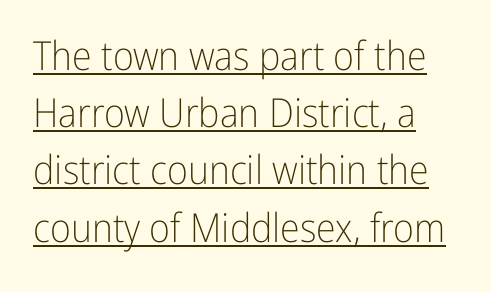
The strokes are not fattened; the text isn't bold. A typesetter would call this proportional, since set widths differ per character. In terms of letterspacing, this is plain default setting. Each letter's strokes conclude bluntly, with no projecting serifs. Vertical spacing — default. It's the straight-up-and-down kind of type.
